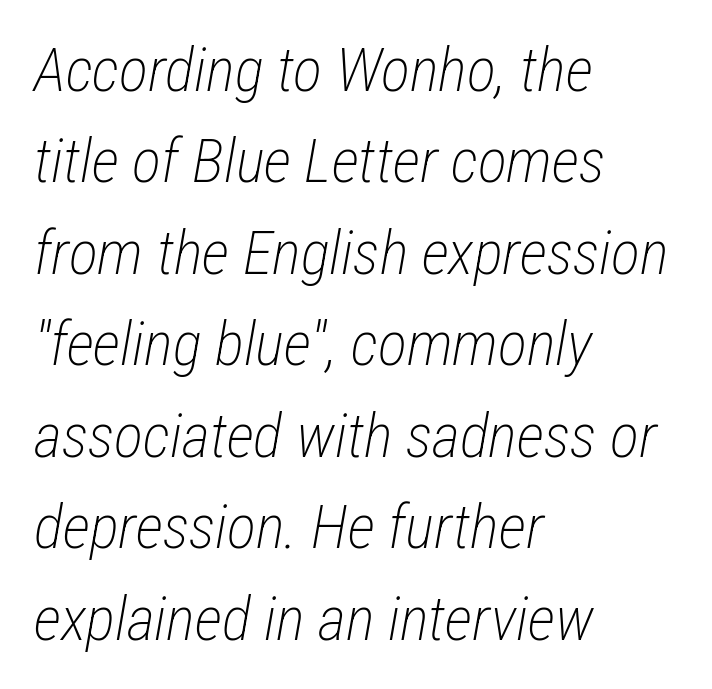
Caption: standard tracking, unaltered. Slanted lettering throughout. Varying glyph widths throughout — classic text-font behaviour. Visually the block forms a straight wall on the left and a jagged coastline on the right.
